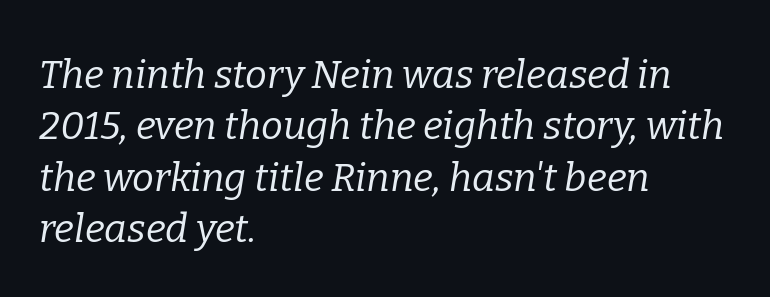
{"serif": "yes", "italic": "yes", "lean": "right", "slant_degrees": 9, "bold": "no", "weight": "regular", "width": "normal", "stroke_contrast": "low", "x_height": "medium", "monospaced": "no", "underline": "no", "align": "left", "line_spacing": "normal", "line_spacing_ratio": 1.32, "letter_spacing": "normal", "letter_spacing_em": 0.0, "glyph_px": 39}
